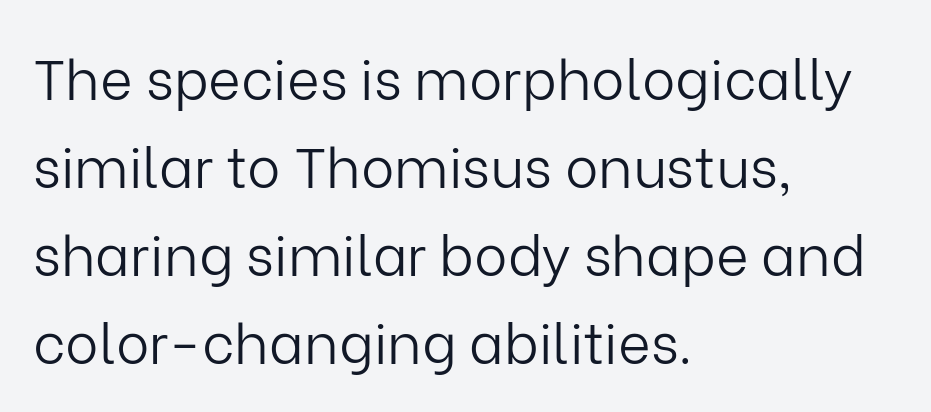
A typesetter would label this face a sans. This is roman type, the default non-slanted kind. Summary of vertical rhythm: regular, with standard interline spacing. The characters are drawn with everyday or finer stroke widths.
